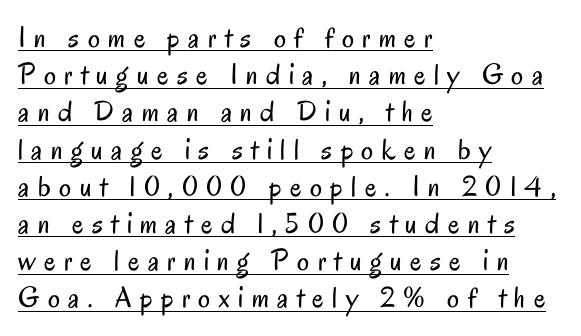
{"serif": "no", "italic": "no", "bold": "no", "weight": "regular", "width": "condensed", "stroke_contrast": "low", "x_height": "small", "monospaced": "no", "underline": "yes", "align": "left", "line_spacing_ratio": 1.24, "letter_spacing": "wide", "letter_spacing_em": 0.28, "glyph_px": 30}
